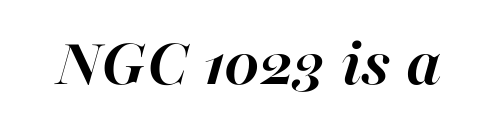
Tall strokes in this sample are angled rather than plumb. Students, this is bold: see how much ink each stroke carries. The rendering uses natural spacing where letterforms have individual widths. The tracking reads as untouched default to a designer's eye. A clean baseline with only descenders dipping below it.
